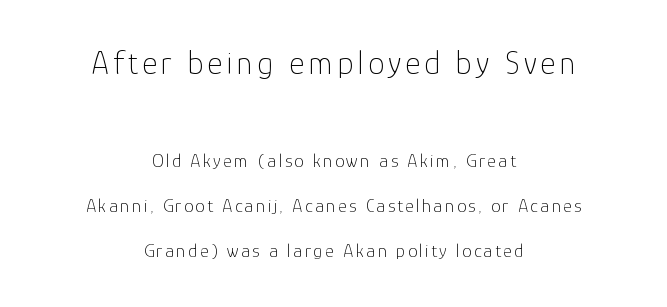
Q: Is the text bold? A: No.
Q: Is the text italic (slanted)? A: No, it is upright.
Q: Is the typeface a serif or a sans-serif typeface? A: Sans-serif.
Q: Is the text underlined? A: No.
Q: How is the paragraph aligned? A: Centered.
Q: Is the spacing between lines tight, normal or loose? A: Loose.
Q: Which block of text is set in a larger size, the first (top) or the second (bottom)? A: The first (top) one.
Q: Width (condensed, normal, or wide)? A: Normal.
Q: Stroke contrast? A: Low.
Q: x-height? A: Medium.
Q: Monospaced? A: No.
